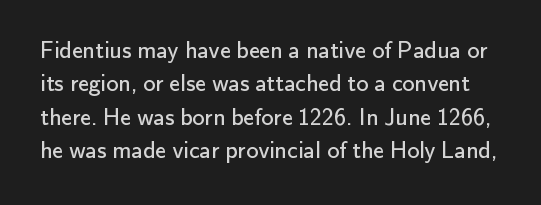
Is this a heavy cut? Hardly; it is regular or lighter. The type is set solid horizontally, with unmodified tracking. Rows of type keep a routine distance in the vertical direction. Rule under the text: the space is simply empty.
